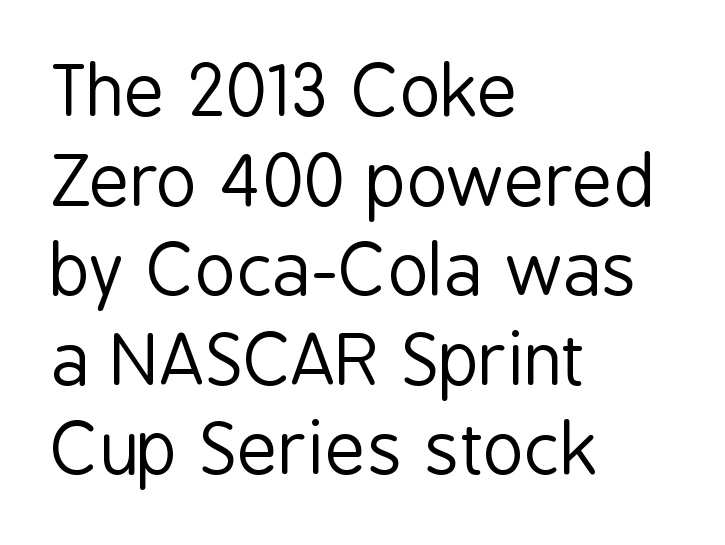
Q: Is the text bold? A: No.
Q: Is the text italic (slanted)? A: No, it is upright.
Q: Is the typeface a serif or a sans-serif typeface? A: Sans-serif.
Q: Is the text underlined? A: No.
Q: How is the paragraph aligned? A: Left-aligned.
Q: Is the spacing between letters normal or unusually wide? A: Normal.
Q: Is the spacing between lines tight, normal or loose? A: Normal.
Q: Width (condensed, normal, or wide)? A: Condensed.
Q: Stroke contrast? A: Low.
Q: x-height? A: Medium.
Q: Monospaced? A: No.
